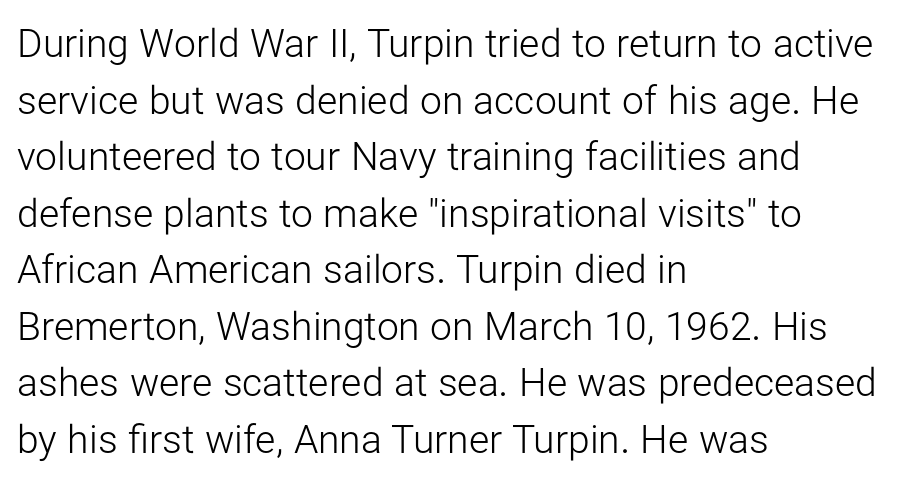
The image shows 39 px light sans-serif type, upright; set left-aligned, normal line spacing (1.45x), normal letter spacing, not underlined; low stroke contrast and a medium x-height.
